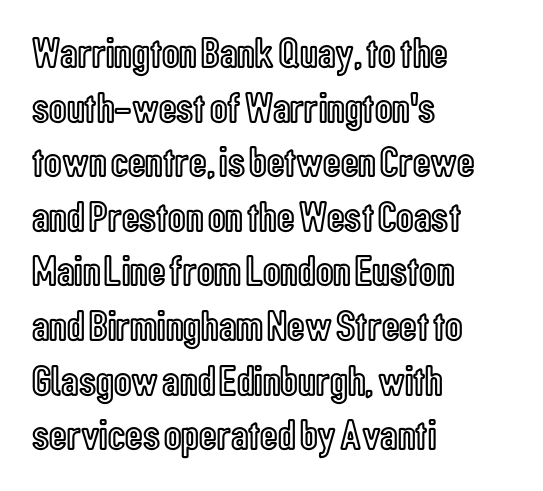
Q: Is the text italic (slanted)? A: No, it is upright.
Q: Is the text underlined? A: No.
Q: How is the paragraph aligned? A: Left-aligned.
Q: Is the spacing between letters normal or unusually wide? A: Normal.
Q: Is the spacing between lines tight, normal or loose? A: Normal.
Q: Width (condensed, normal, or wide)? A: Condensed.
Q: x-height? A: Medium.
Q: Monospaced? A: No.
